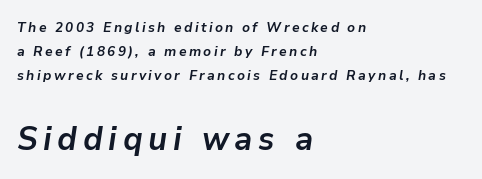
Q: Is the text bold? A: Yes.
Q: Is the text italic (slanted)? A: Yes, it leans right by about 9 degrees.
Q: Is the text underlined? A: No.
Q: How is the paragraph aligned? A: Left-aligned.
Q: Which block of text is set in a larger size, the first (top) or the second (bottom)? A: The second (bottom) one.
Q: Width (condensed, normal, or wide)? A: Normal.
Q: Stroke contrast? A: Low.
Q: x-height? A: Medium.
Q: Monospaced? A: No.
